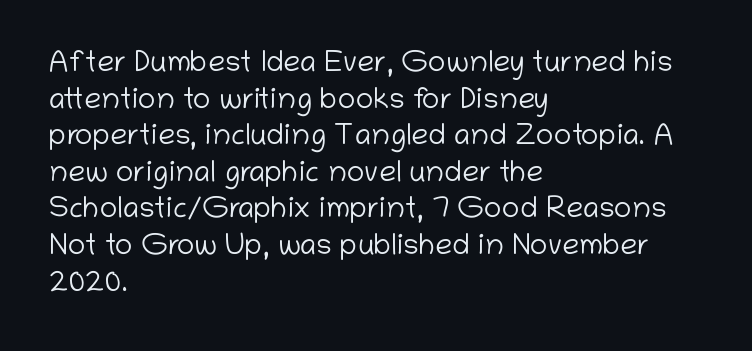
Q: Is the text bold? A: No.
Q: Is the text italic (slanted)? A: No, it is upright.
Q: Is the typeface a serif or a sans-serif typeface? A: Sans-serif.
Q: Is the text underlined? A: No.
Q: How is the paragraph aligned? A: Left-aligned.
Q: Is the spacing between letters normal or unusually wide? A: Normal.
Q: Width (condensed, normal, or wide)? A: Normal.
Q: Stroke contrast? A: Low.
Q: x-height? A: Medium.
Q: Monospaced? A: No.
